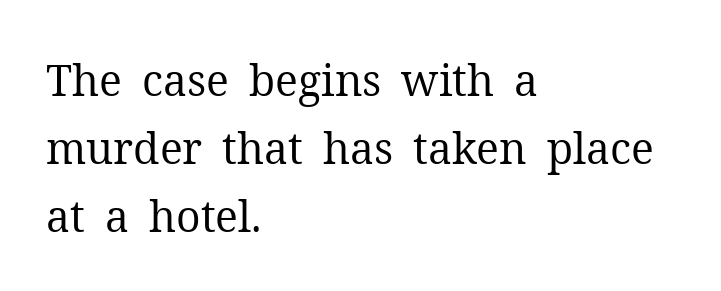
The image shows 43 px regular-weight serif type, upright; set left-aligned, normal line spacing (1.58x), normal letter spacing, not underlined; medium stroke contrast and a medium x-height.
